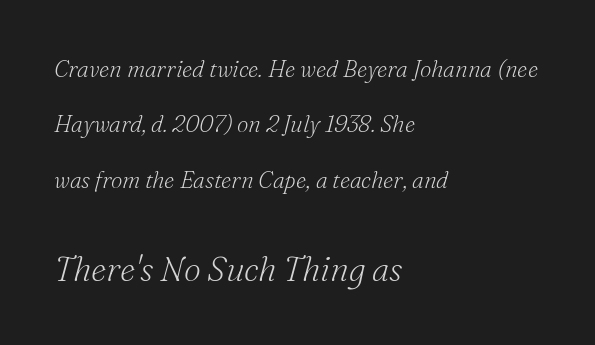
{"serif": "yes", "italic": "yes", "lean": "right", "slant_degrees": 16, "bold": "no", "weight": "light", "width": "normal", "stroke_contrast": "medium", "x_height": "small", "monospaced": "no", "underline": "no", "align": "left", "line_spacing": "loose", "line_spacing_ratio": 2.41, "letter_spacing": "normal", "letter_spacing_em": 0.0, "larger_block": "second", "size_ratio": 1.48, "glyph_px": 34}
